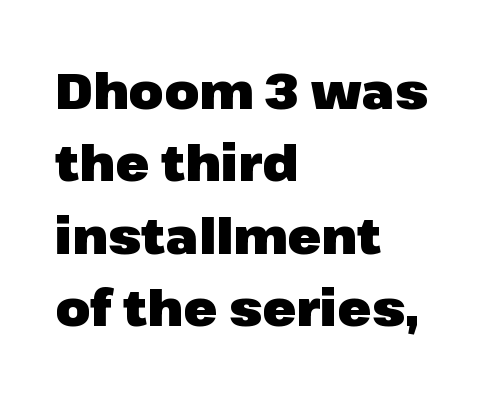
{"serif": "no", "italic": "no", "bold": "yes", "weight": "heavy", "width": "normal", "stroke_contrast": "low", "x_height": "medium", "monospaced": "no", "underline": "no", "align": "left", "line_spacing": "normal", "line_spacing_ratio": 1.45, "letter_spacing": "normal", "letter_spacing_em": 0.0, "glyph_px": 50}
